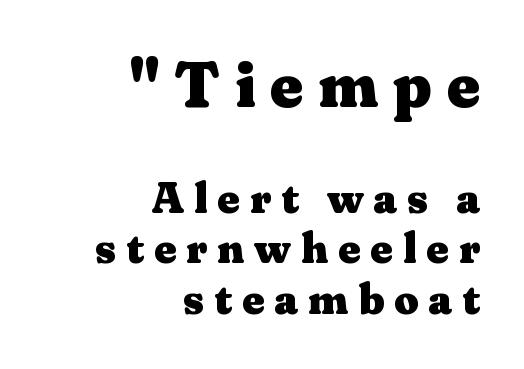
Q: Is the text bold? A: Yes.
Q: Is the text italic (slanted)? A: No, it is upright.
Q: Is the typeface a serif or a sans-serif typeface? A: Serif.
Q: Is the text underlined? A: No.
Q: How is the paragraph aligned? A: Right-aligned.
Q: Is the spacing between letters normal or unusually wide? A: Unusually wide.
Q: Which block of text is set in a larger size, the first (top) or the second (bottom)? A: The first (top) one.
Q: Width (condensed, normal, or wide)? A: Wide.
Q: Stroke contrast? A: Medium.
Q: x-height? A: Medium.
Q: Monospaced? A: No.
